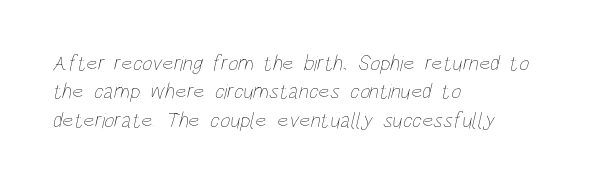
Q: Is the text bold? A: No.
Q: Is the text underlined? A: No.
Q: How is the paragraph aligned? A: Left-aligned.
Q: Is the spacing between letters normal or unusually wide? A: Normal.
Q: Is the spacing between lines tight, normal or loose? A: Normal.
